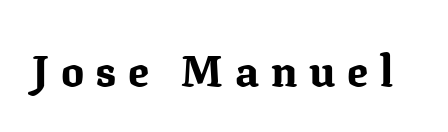
The image shows 43 px bold serif type, upright; set unusually wide letter spacing (+0.27 em), not underlined; medium stroke contrast and a medium x-height.
